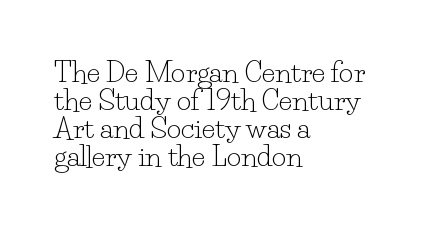
The image shows 28 px light serif type, upright; set left-aligned, tight line spacing (1.0x), normal letter spacing, not underlined; low stroke contrast and a small x-height.
